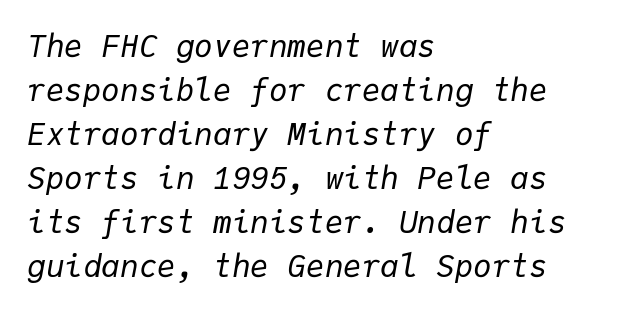
The image shows 31 px regular-weight type, italic (leaning right), monospaced; set left-aligned, normal line spacing (1.42x), normal letter spacing, not underlined; low stroke contrast and a medium x-height.
